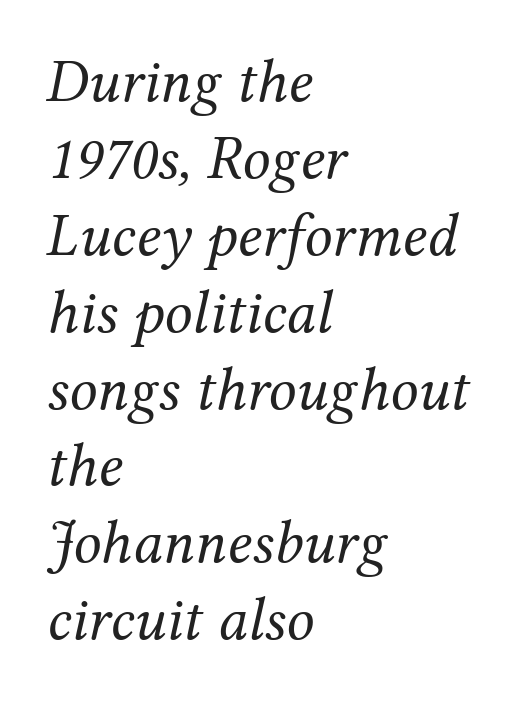
The paragraph has a hard left edge and a soft right edge. The typeface chosen for these lines features serifs. The face used here is proportionally spaced, like ordinary book or web type. Standard letterfit; no display-style spreading of the glyphs. Heft: none added — not bold.
